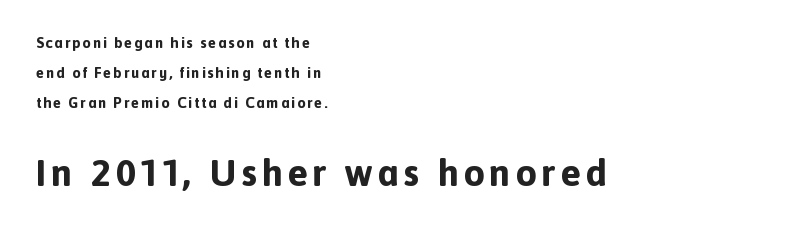
Q: Is the text bold? A: Yes.
Q: Is the text italic (slanted)? A: No, it is upright.
Q: Is the typeface a serif or a sans-serif typeface? A: Sans-serif.
Q: Is the text underlined? A: No.
Q: How is the paragraph aligned? A: Left-aligned.
Q: Is the spacing between lines tight, normal or loose? A: Loose.
Q: Which block of text is set in a larger size, the first (top) or the second (bottom)? A: The second (bottom) one.
Q: Width (condensed, normal, or wide)? A: Normal.
Q: x-height? A: Medium.
Q: Monospaced? A: No.
